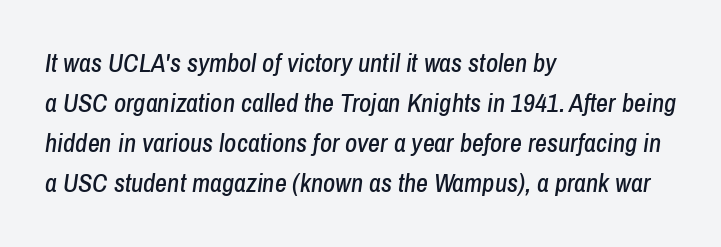
Q: Is the text italic (slanted)? A: Yes, it leans right by about 8 degrees.
Q: Is the text underlined? A: No.
Q: How is the paragraph aligned? A: Left-aligned.
Q: Is the spacing between letters normal or unusually wide? A: Normal.
Q: Is the spacing between lines tight, normal or loose? A: Normal.
